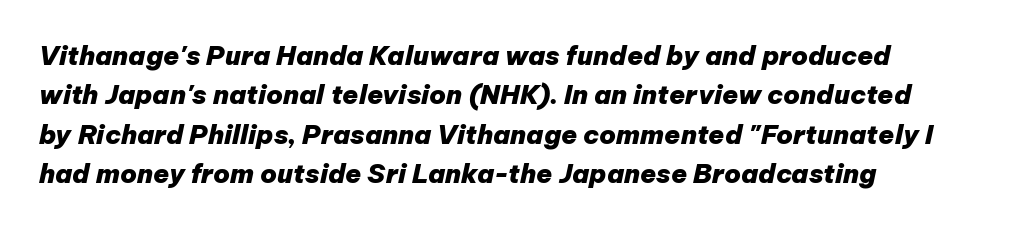
{"italic": "yes", "lean": "right", "slant_degrees": 12, "bold": "yes", "underline": "no", "align": "left", "line_spacing": "normal", "line_spacing_ratio": 1.51, "letter_spacing": "normal", "letter_spacing_em": 0.0, "glyph_px": 26}
